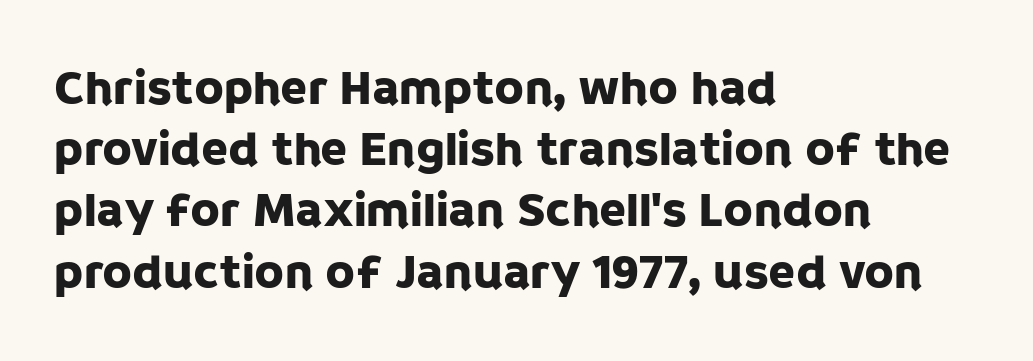
Is this a fixed-width face? No — the glyphs have proportional, varying widths. Plain, unruled lines of type. This sample keeps an unexceptional amount of space between lines. Posture: vertical. Inter-character spacing is left at the font's built-in metrics.
